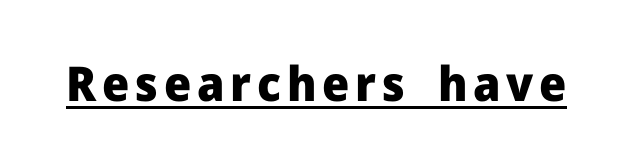
Q: Is the text bold? A: Yes.
Q: Is the text italic (slanted)? A: No, it is upright.
Q: Is the typeface a serif or a sans-serif typeface? A: Sans-serif.
Q: Is the text underlined? A: Yes.
Q: Width (condensed, normal, or wide)? A: Normal.
Q: Stroke contrast? A: Low.
Q: x-height? A: Medium.
Q: Monospaced? A: No.
